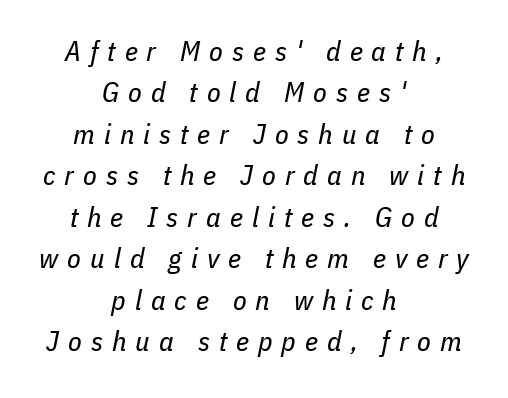
{"italic": "yes", "lean": "right", "slant_degrees": 11, "bold": "no", "weight": "regular", "width": "condensed", "stroke_contrast": "low", "x_height": "medium", "monospaced": "no", "underline": "no", "align": "center", "line_spacing": "normal", "line_spacing_ratio": 1.48, "letter_spacing": "wide", "letter_spacing_em": 0.32, "glyph_px": 28}
